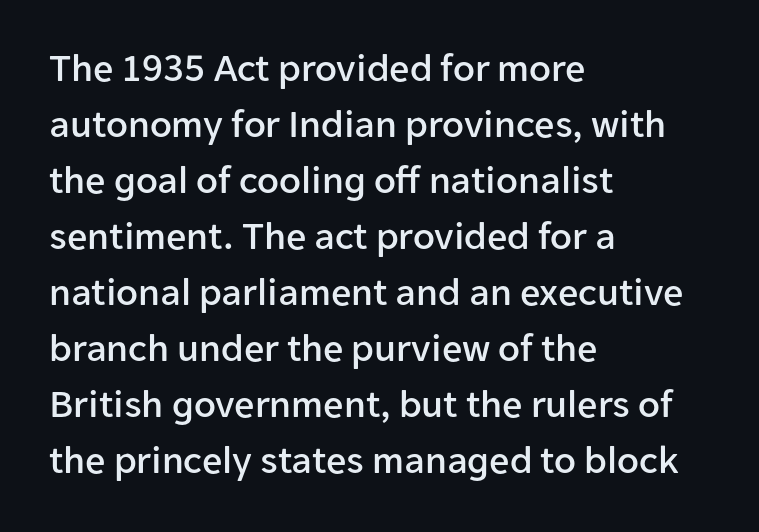
Honestly, the row spacing looks completely unremarkable. Tall strokes in this sample are plumb rather than angled. Line beginnings align vertically; line endings do not. Spacing verdict: proportional, widths tailored to each character.
